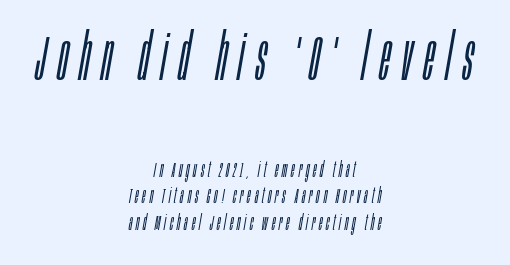
Typeset on center — no edge is straight. Decoration check: the copy has no underline. This sample keeps an unexceptional amount of space between lines. Proportional: the letters do not fall into vertical columns. Is the lower block the larger one? No — the upper block carries the bigger type. The rendering applies a slant to the glyphs.
